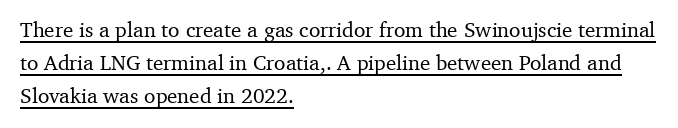
These lines were composed using upright roman letters. Characters follow at the spacing the type designer built in. What's the leading like? Ordinary, nothing unusual. One-word summary of the alignment: left.
